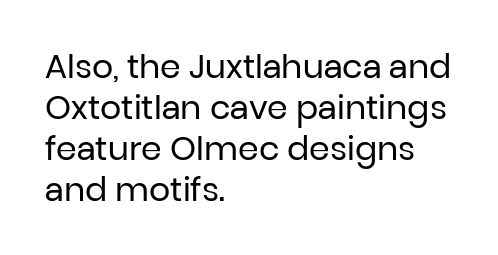
Q: Is the text bold? A: No.
Q: Is the text italic (slanted)? A: No, it is upright.
Q: Is the typeface a serif or a sans-serif typeface? A: Sans-serif.
Q: Is the text underlined? A: No.
Q: How is the paragraph aligned? A: Left-aligned.
Q: Is the spacing between letters normal or unusually wide? A: Normal.
Q: Width (condensed, normal, or wide)? A: Normal.
Q: Stroke contrast? A: Low.
Q: x-height? A: Medium.
Q: Monospaced? A: No.
